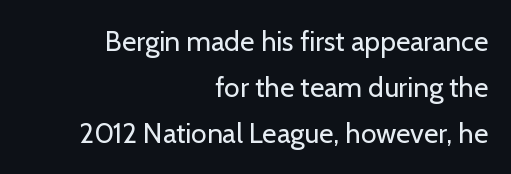
Q: Is the text bold? A: No.
Q: Is the text italic (slanted)? A: No, it is upright.
Q: Is the typeface a serif or a sans-serif typeface? A: Sans-serif.
Q: Is the text underlined? A: No.
Q: How is the paragraph aligned? A: Right-aligned.
Q: Is the spacing between letters normal or unusually wide? A: Normal.
Q: Is the spacing between lines tight, normal or loose? A: Normal.
Q: Width (condensed, normal, or wide)? A: Normal.
Q: Stroke contrast? A: Low.
Q: x-height? A: Medium.
Q: Monospaced? A: No.
